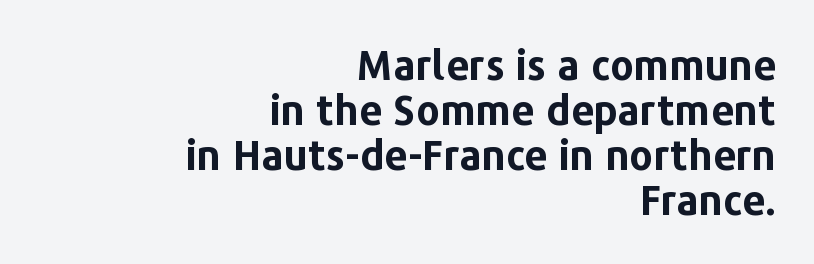
The lines are packed closely together with very little leading. Looks like regular typesetting: each glyph gets only the width it needs. This is heavy type, rendered in bold. The foot of each line stays bare and open. These lines are set flush right with a ragged left edge.
